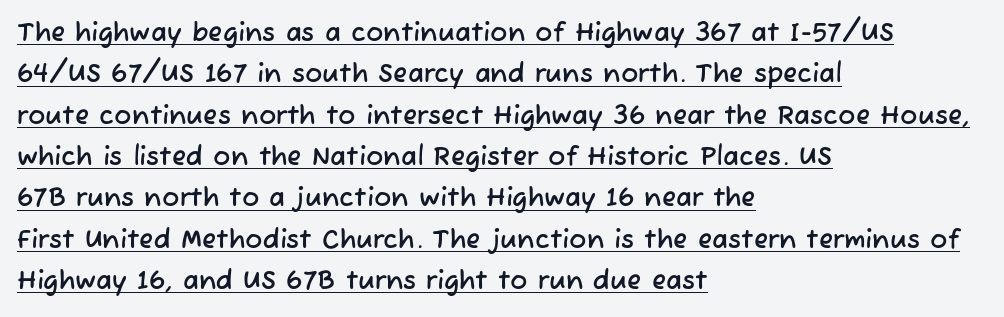
The compositor pushed each line to the left boundary. The typesetter has applied underlining to the passage shown. What stands out about the letter spacing? Nothing — it is the standard amount. The block of text has a typical density, with ordinary space between rows.
